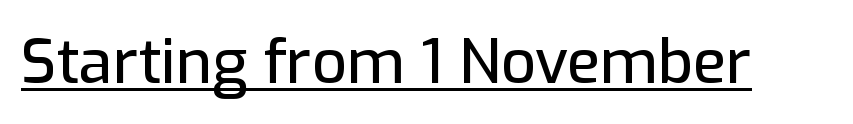
Q: Is the text italic (slanted)? A: No, it is upright.
Q: Is the typeface a serif or a sans-serif typeface? A: Sans-serif.
Q: Is the text underlined? A: Yes.
Q: Is the spacing between letters normal or unusually wide? A: Normal.
Q: Width (condensed, normal, or wide)? A: Normal.
Q: Stroke contrast? A: Low.
Q: x-height? A: Medium.
Q: Monospaced? A: No.
